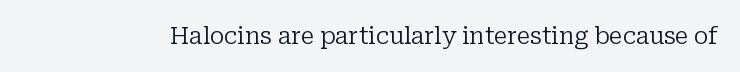
The type is set solid horizontally, with unmodified tracking. Words float on clear page, feet unadorned. A quiet, ordinary-to-light weight characterises the typeface. The type sits square on the baseline with zero lean.
